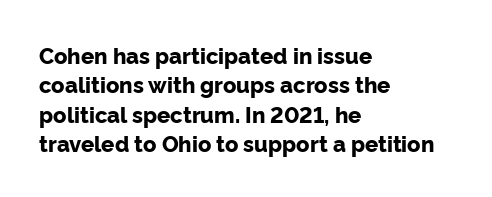
Q: Is the text bold? A: Yes.
Q: Is the text italic (slanted)? A: No, it is upright.
Q: Is the text underlined? A: No.
Q: How is the paragraph aligned? A: Left-aligned.
Q: Is the spacing between letters normal or unusually wide? A: Normal.
Q: Is the spacing between lines tight, normal or loose? A: Normal.
